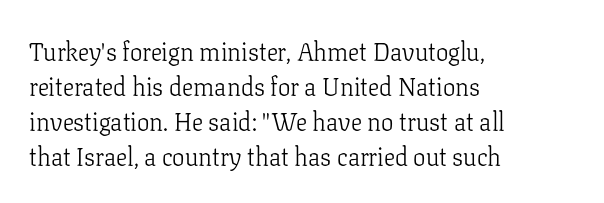
Q: Is the text bold? A: No.
Q: Is the text italic (slanted)? A: No, it is upright.
Q: Is the text underlined? A: No.
Q: How is the paragraph aligned? A: Left-aligned.
Q: Is the spacing between letters normal or unusually wide? A: Normal.
Q: Is the spacing between lines tight, normal or loose? A: Normal.
